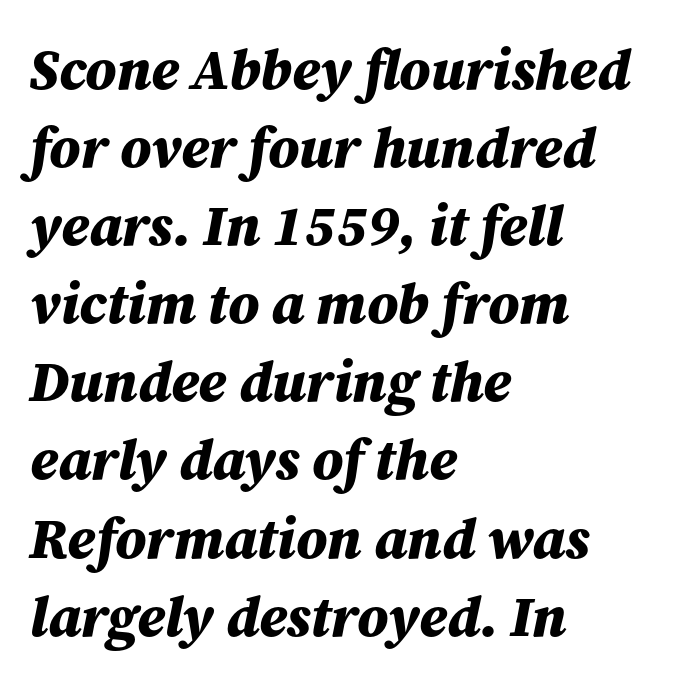
Q: Is the text bold? A: Yes.
Q: Is the text italic (slanted)? A: Yes, it leans right by about 12 degrees.
Q: Is the text underlined? A: No.
Q: How is the paragraph aligned? A: Left-aligned.
Q: Is the spacing between letters normal or unusually wide? A: Normal.
Q: Is the spacing between lines tight, normal or loose? A: Normal.
Q: Width (condensed, normal, or wide)? A: Normal.
Q: Stroke contrast? A: Medium.
Q: x-height? A: Medium.
Q: Monospaced? A: No.
